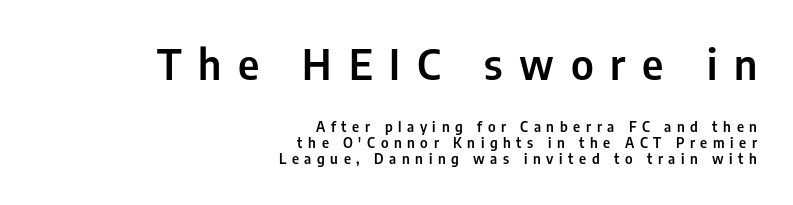
The image shows 42 px condensed sans-serif type, upright; set right-aligned, tight line spacing (1.14x), unusually wide letter spacing (+0.4 em), not underlined; the first (top) block is 3.0x larger; low stroke contrast and a medium x-height.
